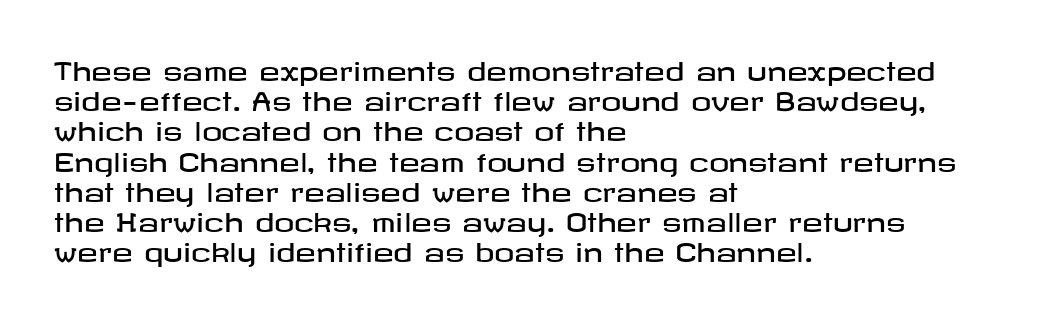
Q: Is the text italic (slanted)? A: No, it is upright.
Q: Is the text underlined? A: No.
Q: How is the paragraph aligned? A: Left-aligned.
Q: Is the spacing between letters normal or unusually wide? A: Normal.
